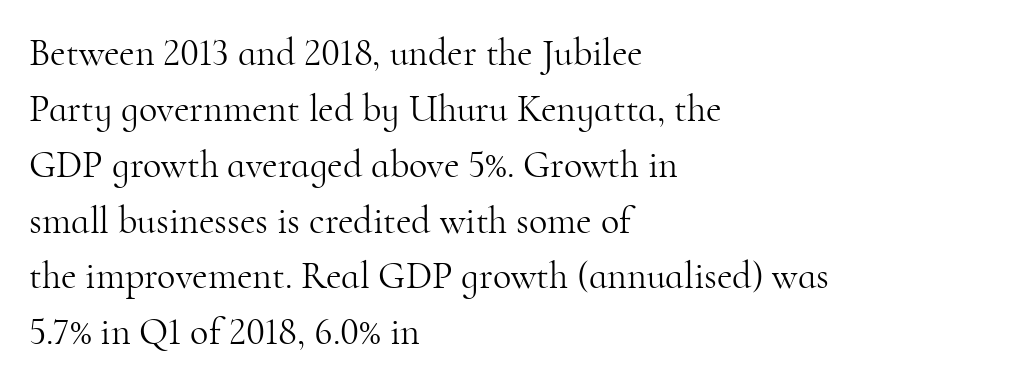
The image shows 38 px light serif type, upright; set left-aligned, normal line spacing (1.47x), normal letter spacing, not underlined; high stroke contrast and a small x-height.
